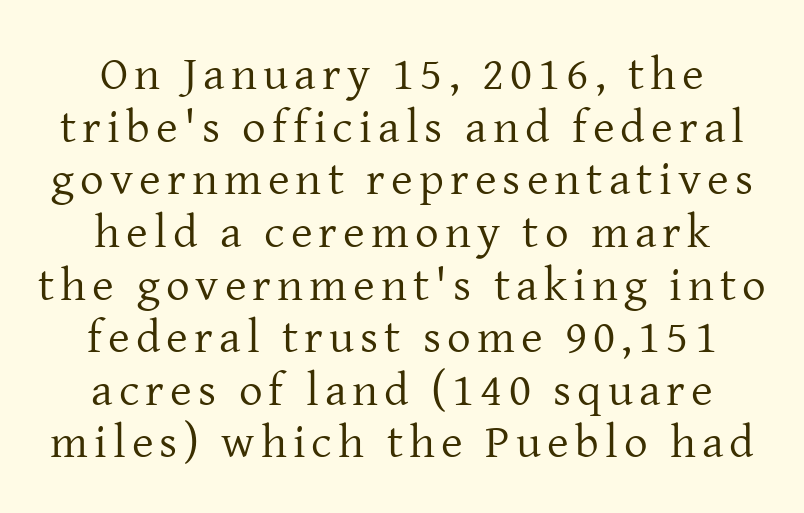
What's the leading like? Squeezed, with rows nearly overlapping. Nobody drew a line under any word here. Nothing heavy about these letters — not bold at all. Posture: straight, roman, zero tilt. Typographically, this falls in the serif category. Varying glyph widths throughout — classic text-font behaviour.
